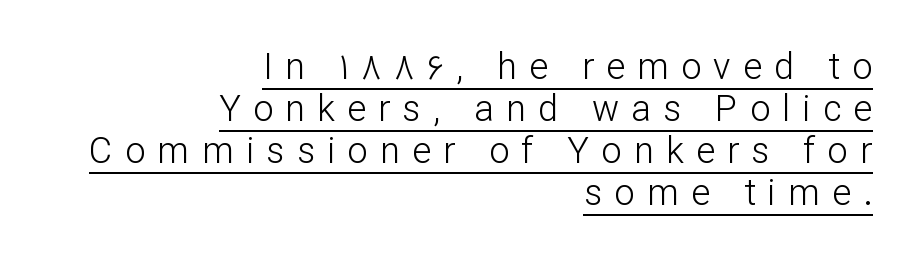
The image shows 36 px light sans-serif type, upright; set right-aligned, line spacing 1.17x, unusually wide letter spacing (+0.34 em), underlined; low stroke contrast and a medium x-height.
